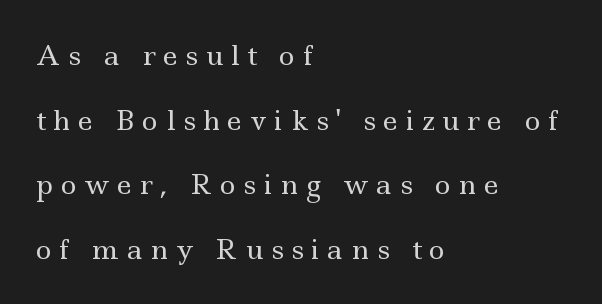
Q: Is the text bold? A: No.
Q: Is the text italic (slanted)? A: No, it is upright.
Q: Is the text underlined? A: No.
Q: How is the paragraph aligned? A: Left-aligned.
Q: Is the spacing between letters normal or unusually wide? A: Unusually wide.
Q: Is the spacing between lines tight, normal or loose? A: Loose.
